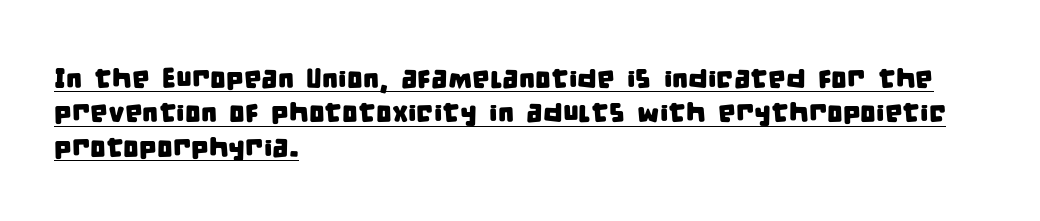
Q: Is the typeface a serif or a sans-serif typeface? A: Sans-serif.
Q: Is the text underlined? A: Yes.
Q: How is the paragraph aligned? A: Left-aligned.
Q: Is the spacing between letters normal or unusually wide? A: Normal.
Q: Width (condensed, normal, or wide)? A: Condensed.
Q: Stroke contrast? A: Low.
Q: x-height? A: Large.
Q: Monospaced? A: No.
